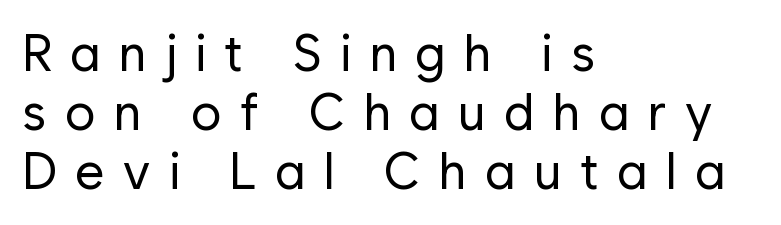
The image shows 51 px regular-weight sans-serif type, upright; set left-aligned, line spacing 1.16x, unusually wide letter spacing (+0.36 em), not underlined; low stroke contrast and a medium x-height.
